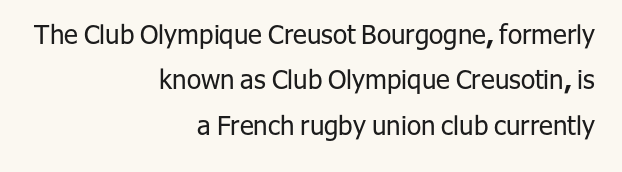
Q: Is the text bold? A: No.
Q: Is the text italic (slanted)? A: No, it is upright.
Q: Is the text underlined? A: No.
Q: How is the paragraph aligned? A: Right-aligned.
Q: Is the spacing between letters normal or unusually wide? A: Normal.
